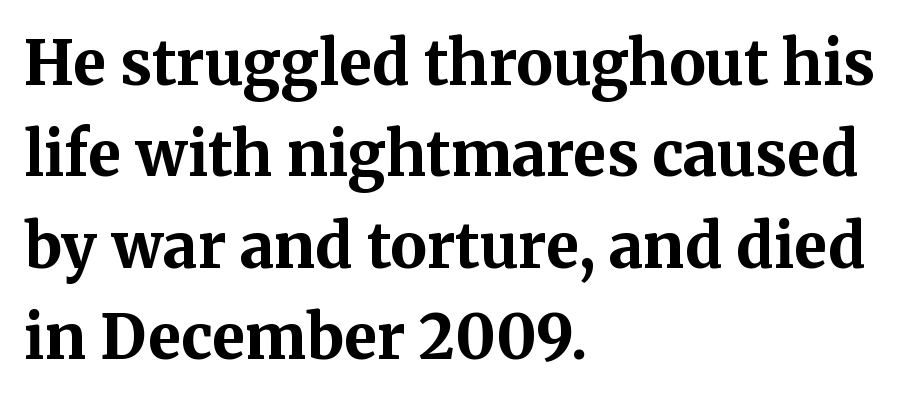
This rendering uses left alignment, leaving the right contour irregular. Bare-footed words on every line. Each letter's strokes conclude with small projecting serifs. How heavy is the stroke? Heavy — this is a bold. Looks like regular typesetting: each glyph gets only the width it needs. Between one letter and the next there's only the usual sliver of space.
